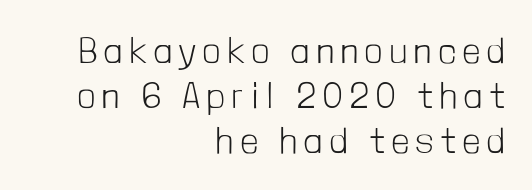
The image shows 37 px light, condensed sans-serif type, upright; set right-aligned, line spacing 1.21x, unusually wide letter spacing (+0.21 em), not underlined; low stroke contrast and a medium x-height.
